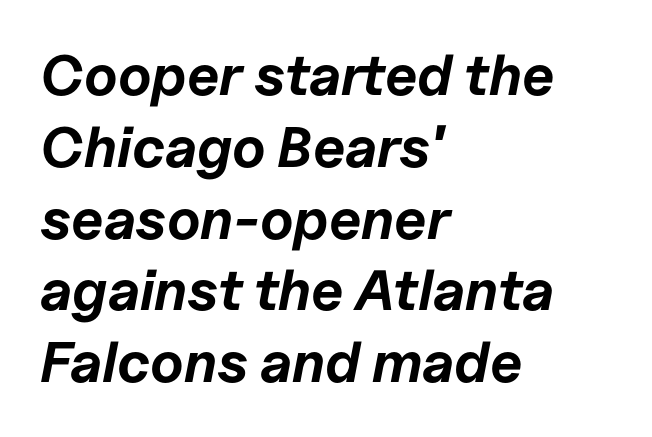
A full-strength bold gives these letters their thick strokes. Does extra space separate the letters? No, they use regular spacing. The letters advance in unequal steps, a hallmark of proportional type. Descender tails drop into unmarked territory. Line beginnings align vertically; line endings do not.
